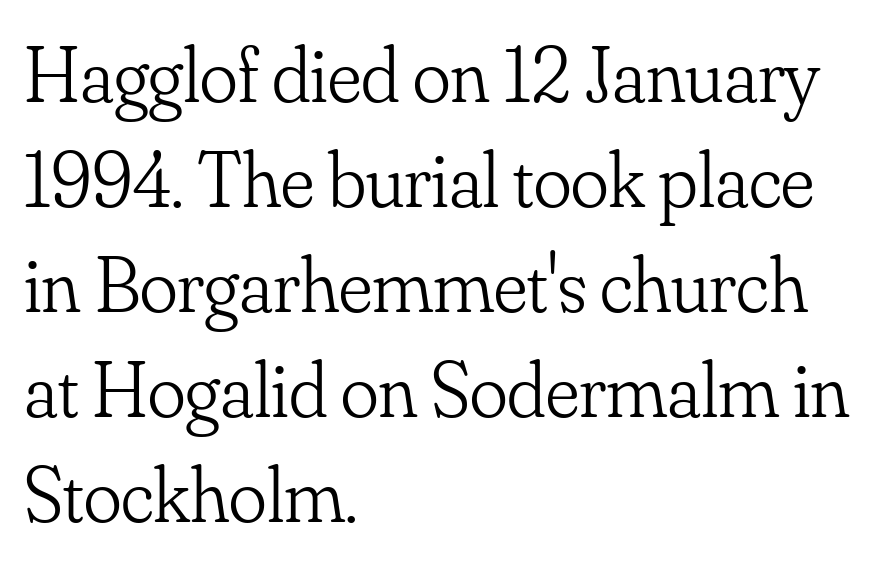
{"serif": "yes", "italic": "no", "bold": "no", "weight": "light", "width": "normal", "stroke_contrast": "low", "x_height": "small", "monospaced": "no", "underline": "no", "align": "left", "line_spacing": "normal", "line_spacing_ratio": 1.33, "letter_spacing": "normal", "letter_spacing_em": 0.0, "glyph_px": 79}
